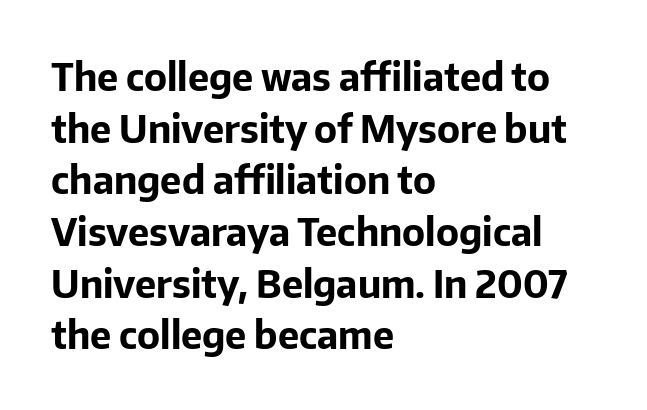
The gap between lines stays unmarked. The type is set solid horizontally, with unmodified tracking. Note: no serifs on the glyphs. Set as a true bold cut, around the 700 mark. A normal amount of white space separates one row of letters from the next.
